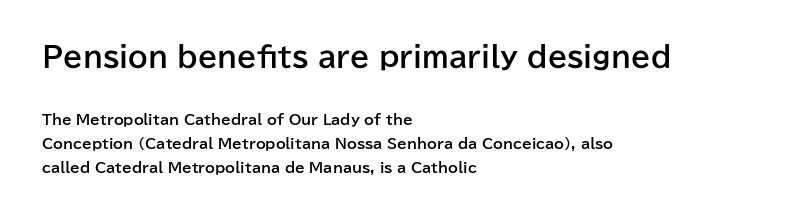
{"serif": "no", "italic": "no", "bold": "yes", "weight": "bold", "width": "normal", "stroke_contrast": "low", "x_height": "medium", "monospaced": "no", "underline": "no", "align": "left", "line_spacing": "normal", "line_spacing_ratio": 1.7, "letter_spacing": "normal", "letter_spacing_em": 0.0, "larger_block": "first", "size_ratio": 2.0, "glyph_px": 28}
